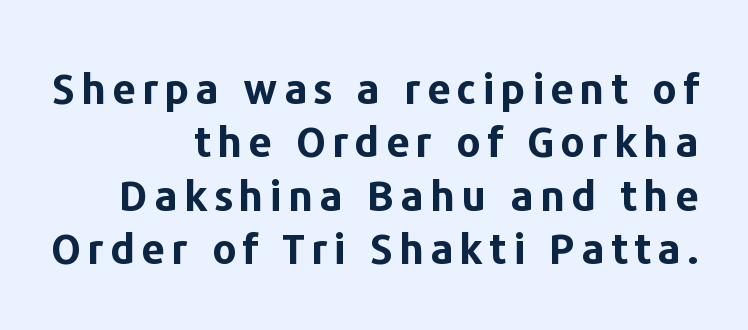
{"serif": "no", "italic": "no", "bold": "yes", "weight": "bold", "width": "normal", "stroke_contrast": "low", "x_height": "medium", "monospaced": "no", "underline": "no", "align": "right", "line_spacing": "normal", "line_spacing_ratio": 1.27, "glyph_px": 42}
